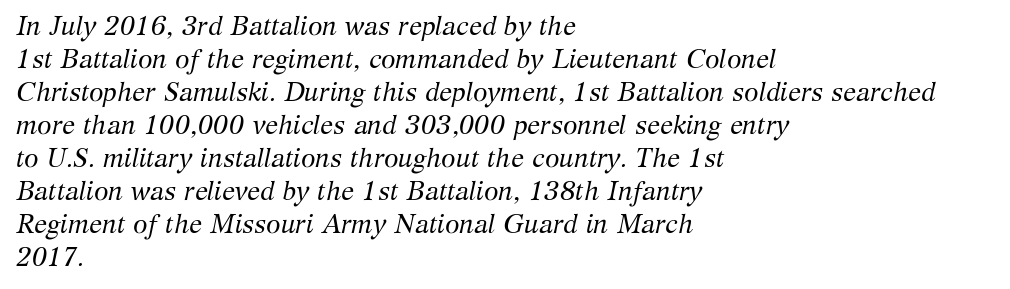
{"italic": "yes", "lean": "right", "slant_degrees": 12, "bold": "no", "underline": "no", "align": "left", "line_spacing": "normal", "line_spacing_ratio": 1.27, "letter_spacing": "normal", "letter_spacing_em": 0.0, "glyph_px": 26}
